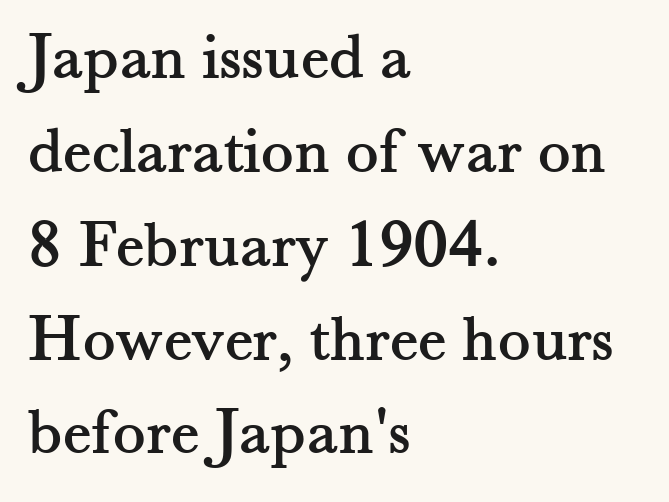
The image shows 68 px serif type, upright; set left-aligned, normal line spacing (1.38x), normal letter spacing, not underlined; medium stroke contrast and a small x-height.
